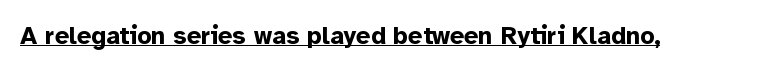
The face used here appears with an underline applied. Nope, not italic — everything's standing straight. This is heavy type, rendered in bold. Nobody touched the tracking dial on this one.
